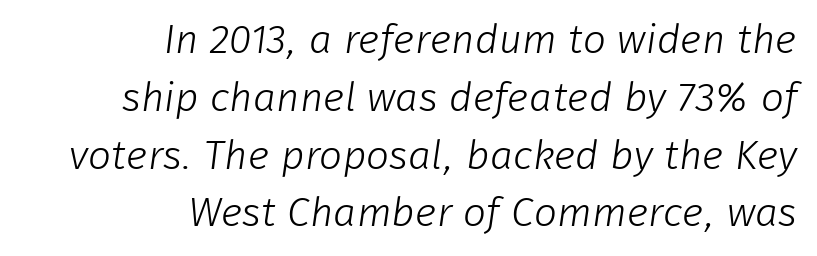
The image shows 41 px light sans-serif type; set right-aligned, normal line spacing (1.41x), normal letter spacing, not underlined; low stroke contrast and a medium x-height.
